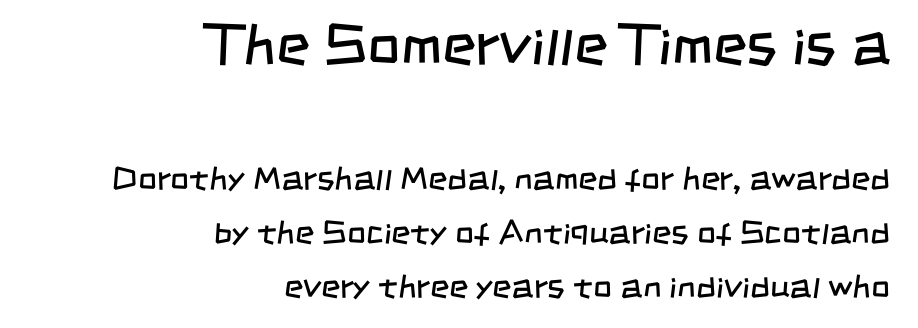
Q: Is the text bold? A: No.
Q: Is the typeface a serif or a sans-serif typeface? A: Sans-serif.
Q: Is the text underlined? A: No.
Q: How is the paragraph aligned? A: Right-aligned.
Q: Is the spacing between letters normal or unusually wide? A: Normal.
Q: Is the spacing between lines tight, normal or loose? A: Normal.
Q: Which block of text is set in a larger size, the first (top) or the second (bottom)? A: The first (top) one.
Q: Width (condensed, normal, or wide)? A: Condensed.
Q: Stroke contrast? A: Low.
Q: x-height? A: Large.
Q: Monospaced? A: No.
